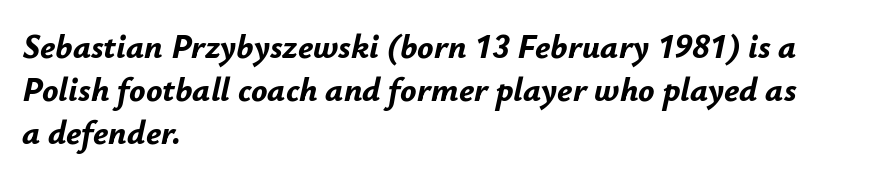
The image shows 34 px bold type, italic (leaning right); set left-aligned, normal line spacing (1.26x), normal letter spacing, not underlined; low stroke contrast and a small x-height.
